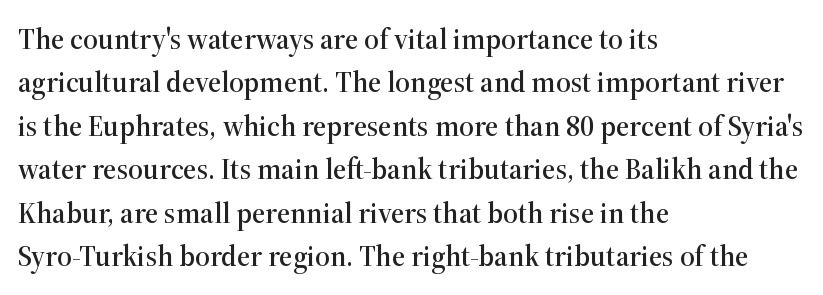
The zone under the glyphs is completely vacant. The passage shown stacks its lines at a standard gap. Note the varied advance widths — an 'i' is clearly narrower than an 'm'. Yep, those are serifs on the letters.
